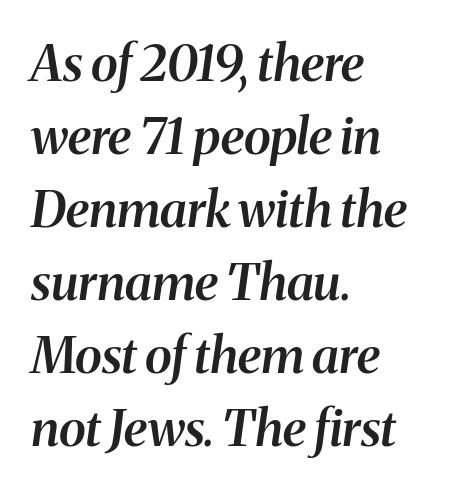
{"serif": "yes", "italic": "yes", "lean": "right", "slant_degrees": 8, "bold": "semi", "weight": "semibold", "width": "normal", "stroke_contrast": "medium", "x_height": "medium", "monospaced": "no", "underline": "no", "align": "left", "line_spacing": "normal", "line_spacing_ratio": 1.46, "letter_spacing": "normal", "letter_spacing_em": 0.0, "glyph_px": 50}
